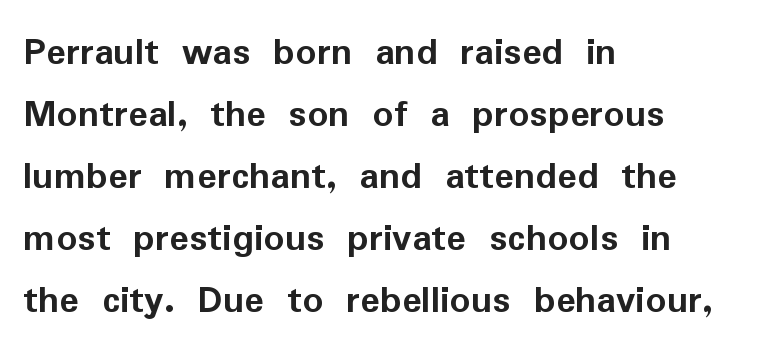
The designer left line spacing at the default. The strip under each line holds only bare page. The face used here has the dense, thick strokes of a bold. Each letter keeps its own natural width here, so spacing adapts to shape. A sans-serif font was chosen for this passage. This rendering uses left alignment, leaving the right contour irregular.
